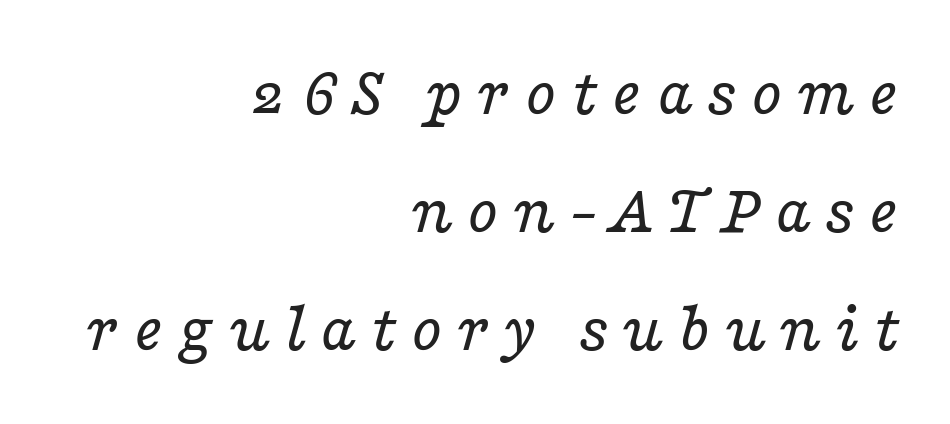
{"serif": "yes", "italic": "yes", "lean": "right", "slant_degrees": 16, "bold": "no", "weight": "regular", "width": "wide", "stroke_contrast": "low", "x_height": "medium", "monospaced": "no", "underline": "no", "align": "right", "line_spacing": "normal", "line_spacing_ratio": 1.64, "glyph_px": 72}
